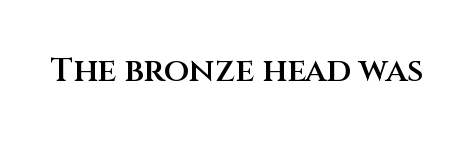
Q: Is the text bold? A: Semi-bold.
Q: Is the text italic (slanted)? A: No, it is upright.
Q: Is the typeface a serif or a sans-serif typeface? A: Sans-serif.
Q: Is the text underlined? A: No.
Q: Is the spacing between letters normal or unusually wide? A: Normal.
Q: Width (condensed, normal, or wide)? A: Normal.
Q: Stroke contrast? A: Medium.
Q: x-height? A: Large.
Q: Monospaced? A: No.
